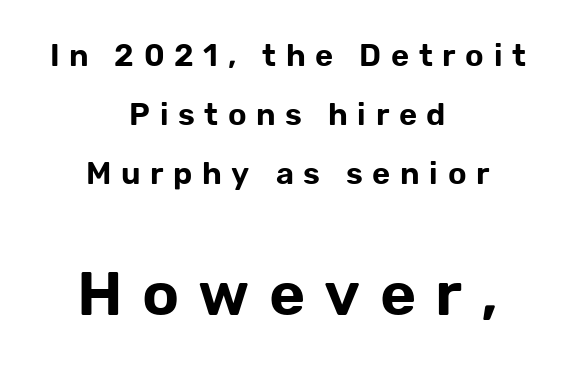
The image shows 62 px sans-serif type, upright; set centered, loose line spacing (1.9x), unusually wide letter spacing (+0.31 em), not underlined; the second (bottom) block is 2.0x larger; low stroke contrast and a medium x-height.
